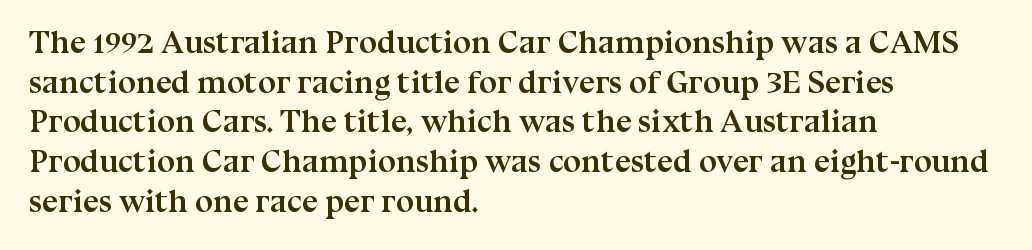
Q: Is the text bold? A: Yes.
Q: Is the text italic (slanted)? A: No, it is upright.
Q: Is the typeface a serif or a sans-serif typeface? A: Serif.
Q: Is the text underlined? A: No.
Q: How is the paragraph aligned? A: Left-aligned.
Q: Is the spacing between letters normal or unusually wide? A: Normal.
Q: Width (condensed, normal, or wide)? A: Normal.
Q: Stroke contrast? A: Medium.
Q: x-height? A: Medium.
Q: Monospaced? A: No.
